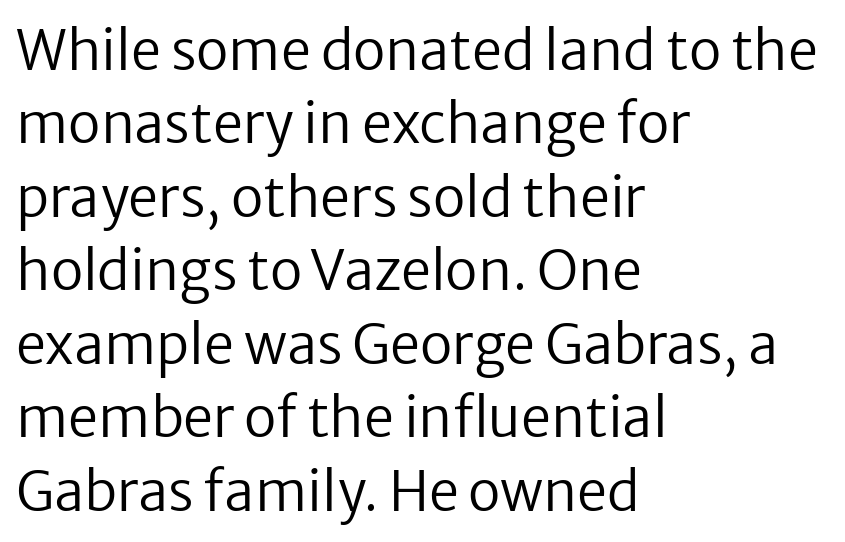
{"serif": "no", "italic": "no", "bold": "no", "weight": "regular", "width": "normal", "stroke_contrast": "low", "x_height": "medium", "monospaced": "no", "underline": "no", "align": "left", "line_spacing": "normal", "line_spacing_ratio": 1.36, "letter_spacing": "normal", "letter_spacing_em": 0.0, "glyph_px": 54}
